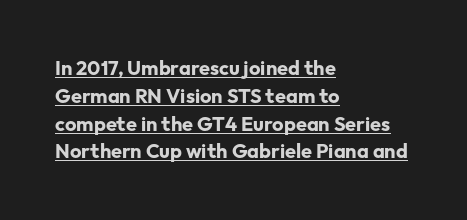
The image shows 20 px bold type, upright; set left-aligned, normal line spacing (1.39x), normal letter spacing, underlined.
